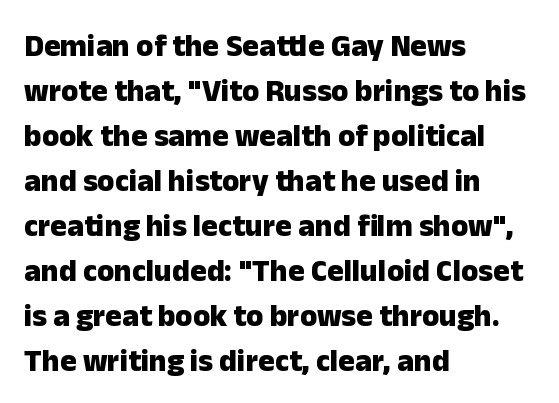
The image shows 31 px heavy sans-serif type, upright; set left-aligned, normal line spacing (1.45x), normal letter spacing, not underlined; low stroke contrast and a medium x-height.
